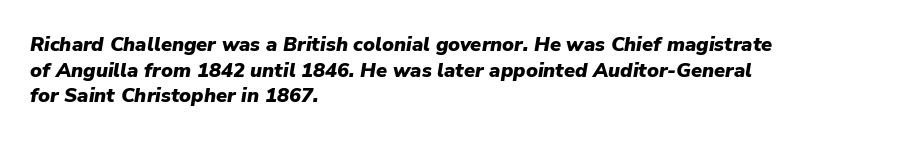
Glance below the letters and you will spot only blank space. How heavy is the stroke? Heavy — this is a bold. This is oblique type, the kind used for emphasis or titles. In terms of letterspacing, this is plain default setting. If you measured baseline to baseline, you'd find a middling distance.
